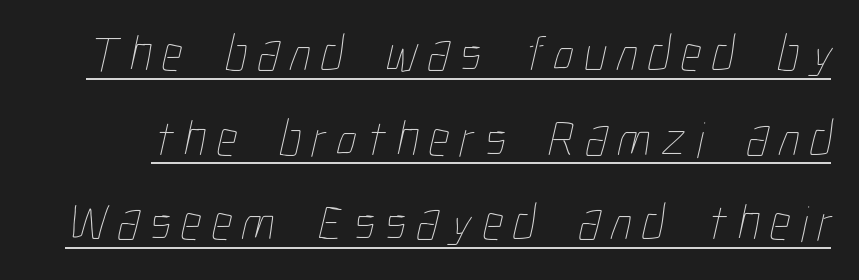
Heaviness? Minimal to ordinary, like unemphasized prose. The rows are spaced the way most documents space them. The face used here appears with an underline applied. Note the varied advance widths — an 'i' is clearly narrower than an 'm'. The type is letterspaced generously, with wide tracking.
